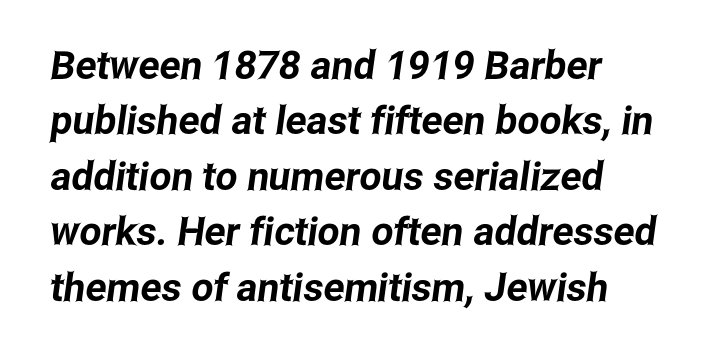
Anything drawn beneath the words? Only blank space. Look at the tracking — it's just the regular setting, nothing added. Interline gaps are of average width in this sample. The characters display no serif detailing; their extremities are plain. The compositor pushed each line to the left boundary. Proportional: the letters do not fall into vertical columns.
